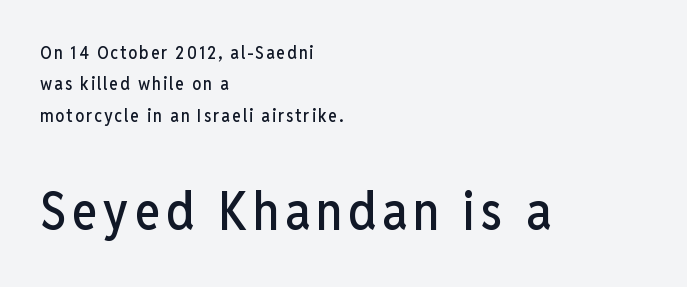
Scale increases going downward across the two blocks. Here the designer chose a conventional face with non-uniform glyph widths. A clean baseline with only descenders dipping below it. A roman cut, with each character standing at attention. The rendering shows plain stroke endings on the letterforms — a sans-serif design.
